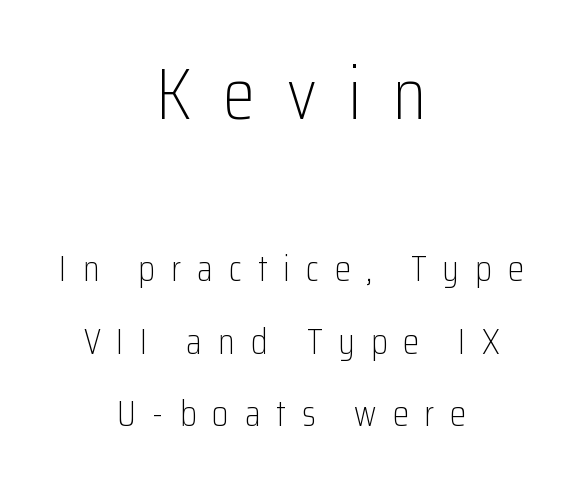
The image shows 74 px light, condensed sans-serif type, upright; set centered, loose line spacing (1.96x), unusually wide letter spacing (+0.43 em), not underlined; the first (top) block is 2.0x larger; low stroke contrast and a medium x-height.
